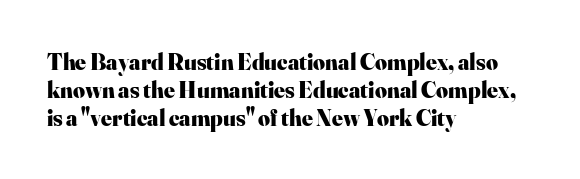
Q: Is the text bold? A: Yes.
Q: Is the text italic (slanted)? A: No, it is upright.
Q: Is the text underlined? A: No.
Q: How is the paragraph aligned? A: Left-aligned.
Q: Is the spacing between letters normal or unusually wide? A: Normal.
